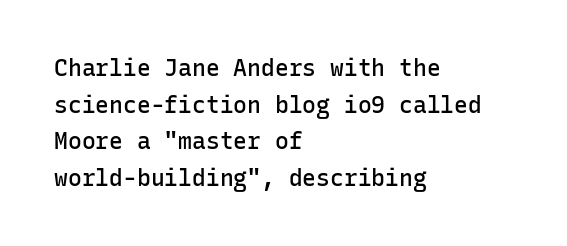
The type is set solid horizontally, with unmodified tracking. Visually the block forms a straight wall on the left and a jagged coastline on the right. Does the lettering tilt? It doesn't — this is upright. Baseline-to-baseline distance is the conventional proportion of letter height. Anything drawn beneath the words? Only blank space.
